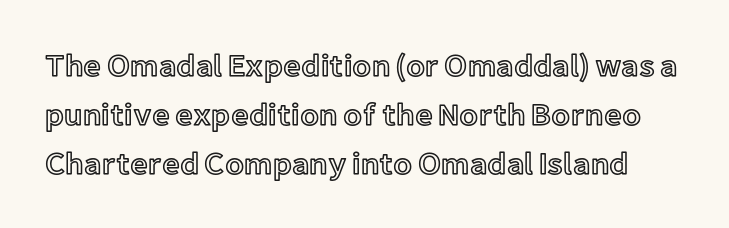
The image shows 31 px text type, upright; set normal line spacing (1.58x), normal letter spacing, not underlined; a medium x-height.
